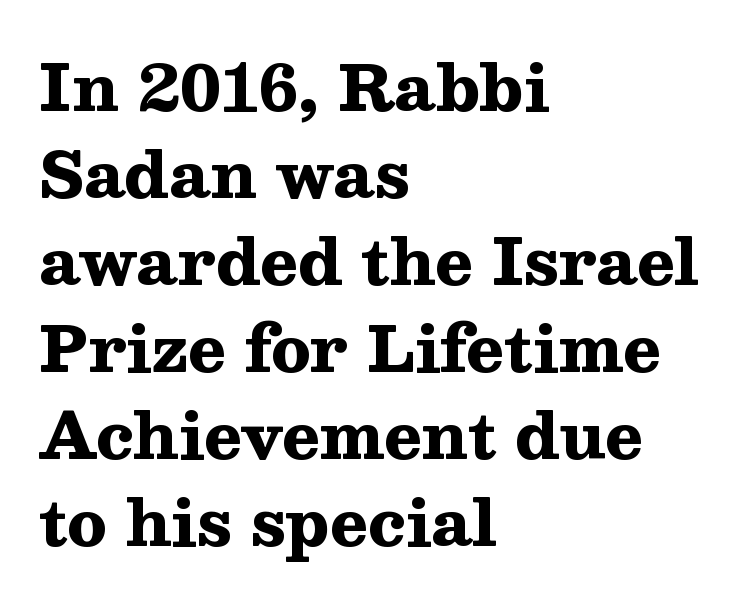
The image shows 63 px heavy, wide serif type, upright; set left-aligned, normal line spacing (1.38x), normal letter spacing, not underlined; medium stroke contrast and a medium x-height.
